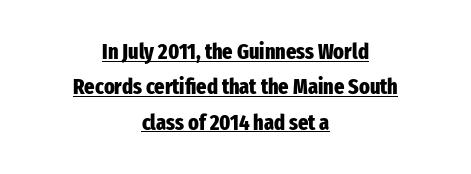
The lettering holds an erect, upright posture throughout. Each word holds together tightly as a unit, with standard inter-letter gaps. Emphasis by weight is at full strength: bold. The lettering is marked with a stroke running underneath it. These lines sit exactly where default settings would place them.
